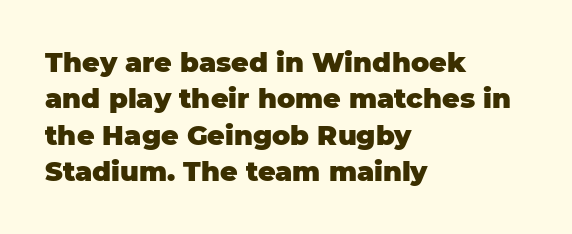
The lettering stays uniformly vertical, giving the passage a roman look. Letters rest on an invisible, unmarked baseline. This block has exactly the height ordinary leading produces. Spacing between characters is what you'd get straight out of the box. Notice how thick the strokes are: this is what a full bold looks like.
